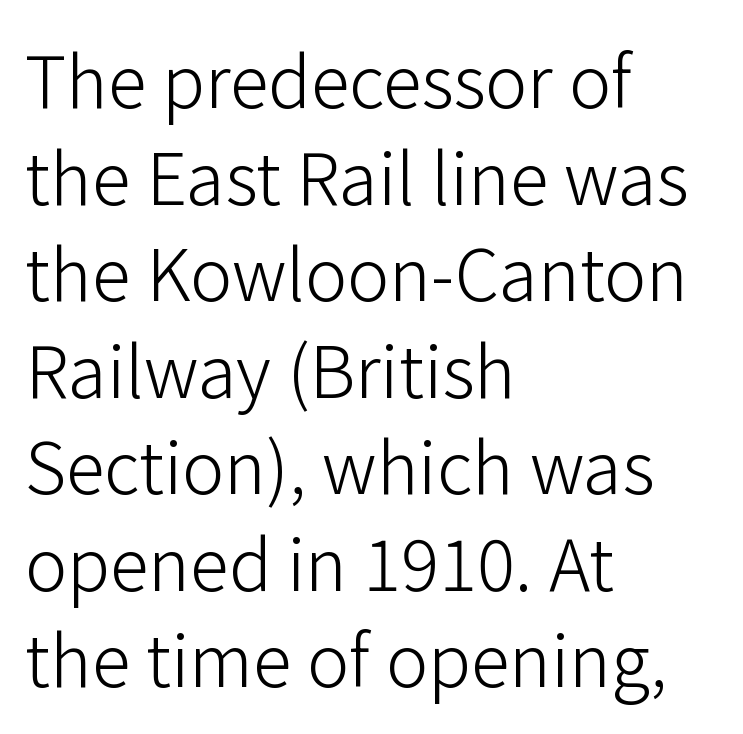
{"serif": "no", "italic": "no", "bold": "no", "weight": "light", "width": "normal", "stroke_contrast": "low", "x_height": "medium", "monospaced": "no", "underline": "no", "align": "left", "line_spacing": "normal", "line_spacing_ratio": 1.36, "letter_spacing": "normal", "letter_spacing_em": 0.0, "glyph_px": 71}
